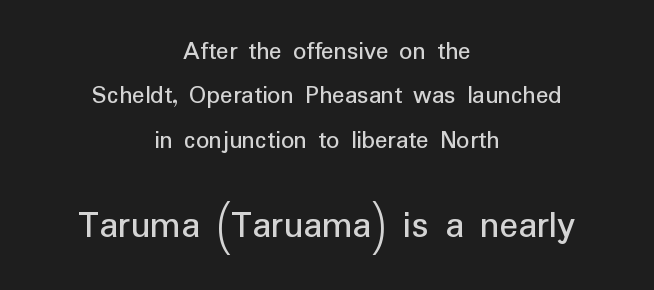
The image shows 39 px regular-weight sans-serif type, upright; set centered, line spacing 1.71x, normal letter spacing, not underlined; the second (bottom) block is 1.5x larger; low stroke contrast and a medium x-height.
